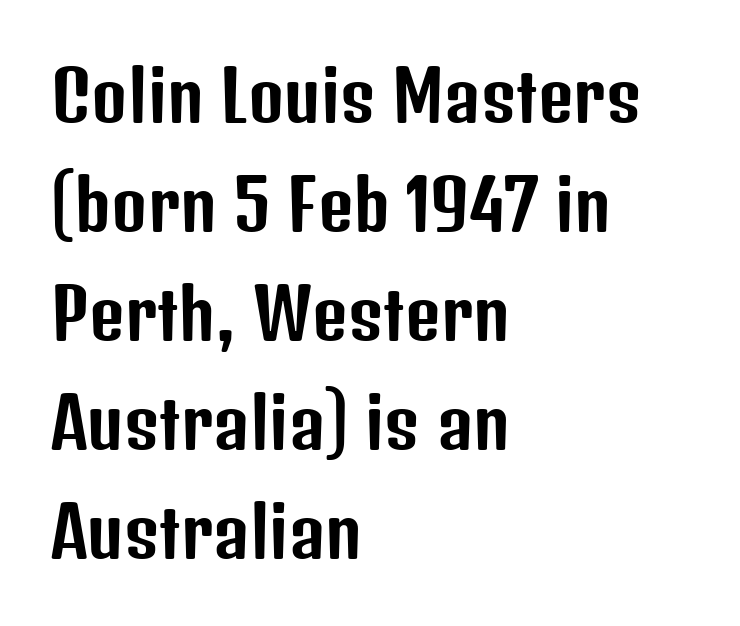
Each letter's strokes conclude bluntly, with no projecting serifs. The block of text has a typical density, with ordinary space between rows. Spacing verdict: proportional, widths tailored to each character. Quick note: underline off. Spacing between characters is what you'd get straight out of the box.
